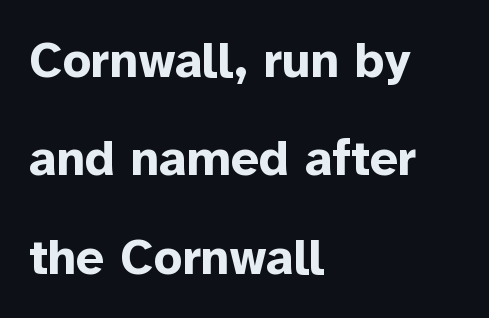
Here the designer chose a conventional face with non-uniform glyph widths. The letters carry no serifs — their stems end cleanly without finishing strokes. Is the block centered? No — it sits flush against the left margin. Tracking here is standard; glyphs follow each other at the usual distance. Type without underlining.
